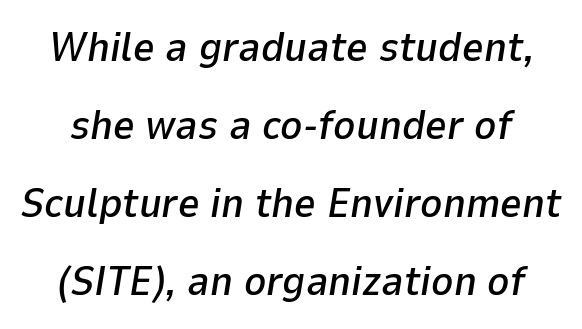
{"italic": "yes", "lean": "right", "slant_degrees": 9, "width": "normal", "stroke_contrast": "low", "x_height": "medium", "monospaced": "no", "underline": "no", "line_spacing_ratio": 1.86, "letter_spacing": "normal", "letter_spacing_em": 0.0, "glyph_px": 42}
